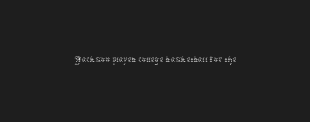
{"italic": "no", "bold": "no", "underline": "no", "letter_spacing": "normal", "letter_spacing_em": 0.0, "glyph_px": 22}
